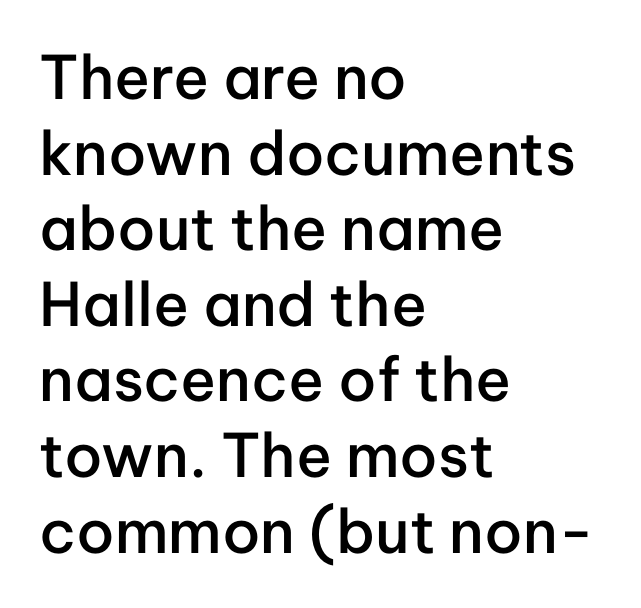
A roman cut, with each character standing at attention. The strip under each line holds only bare page. Serifs: no, the terminals of the letterforms are clean. Moderately thickened strokes mark this as semibold type.
